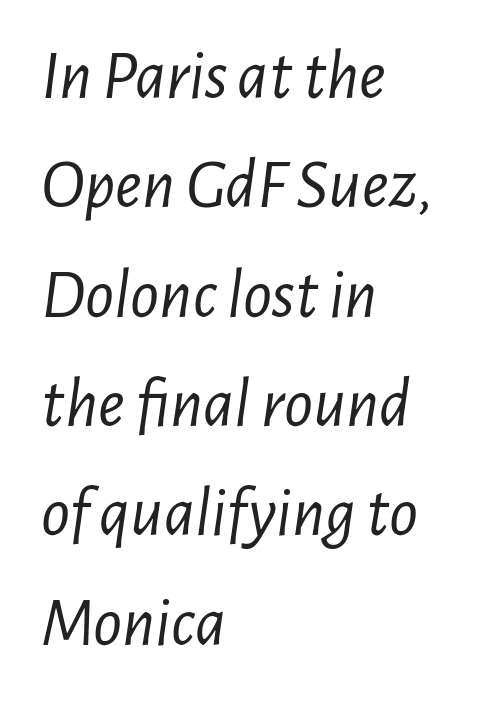
Q: Is the text bold? A: No.
Q: Is the text italic (slanted)? A: Yes, it leans right by about 7 degrees.
Q: Is the text underlined? A: No.
Q: How is the paragraph aligned? A: Left-aligned.
Q: Is the spacing between letters normal or unusually wide? A: Normal.
Q: Is the spacing between lines tight, normal or loose? A: Normal.
Q: Width (condensed, normal, or wide)? A: Condensed.
Q: Stroke contrast? A: Low.
Q: x-height? A: Medium.
Q: Monospaced? A: No.
